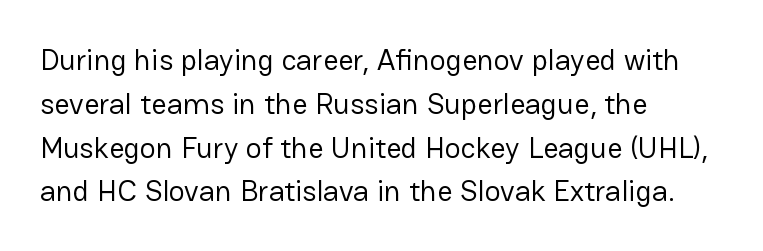
The image shows 30 px regular-weight sans-serif type, upright; set left-aligned, normal line spacing (1.46x), normal letter spacing, not underlined; low stroke contrast and a medium x-height.
